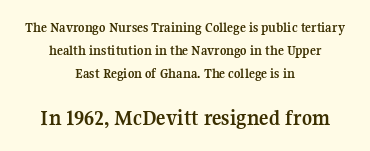
{"italic": "no", "bold": "yes", "underline": "no", "align": "center", "line_spacing": "normal", "line_spacing_ratio": 1.63, "letter_spacing": "normal", "letter_spacing_em": 0.0, "larger_block": "second", "size_ratio": 1.57, "glyph_px": 22}
